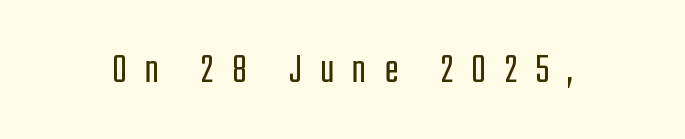
{"serif": "no", "italic": "no", "bold": "no", "weight": "light", "width": "condensed", "stroke_contrast": "low", "x_height": "medium", "monospaced": "no", "underline": "no", "letter_spacing": "wide", "letter_spacing_em": 0.42, "glyph_px": 43}
